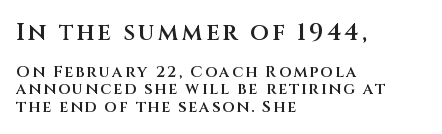
The image shows 24 px text type, upright; set left-aligned, tight line spacing (1.08x), not underlined; the first (top) block is 1.5x larger.
